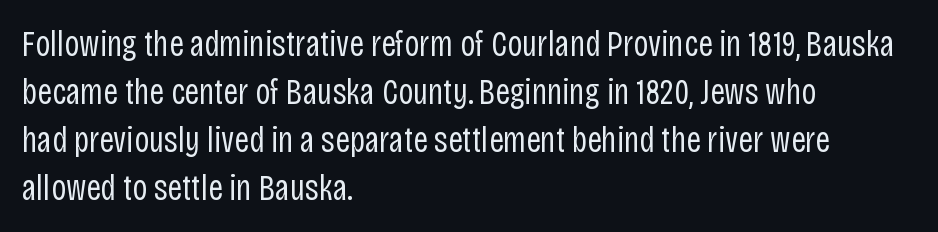
{"serif": "no", "italic": "no", "bold": "no", "weight": "regular", "width": "condensed", "stroke_contrast": "low", "x_height": "large", "monospaced": "no", "underline": "no", "align": "left", "line_spacing": "normal", "line_spacing_ratio": 1.33, "letter_spacing": "normal", "letter_spacing_em": 0.0, "glyph_px": 36}
